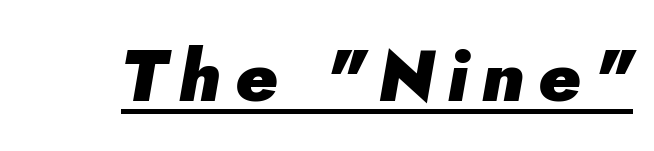
I'd describe the lettering as bold — thick and assertive. Varying glyph widths throughout — classic text-font behaviour. Looking at the ascenders, they clearly lean. Underlined type.
